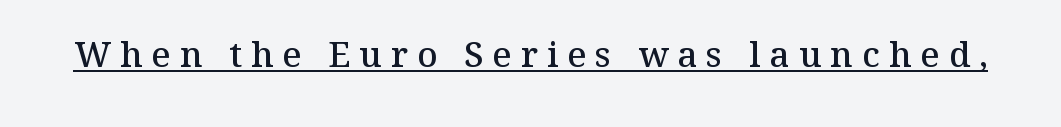
The image shows 35 px semibold serif type, upright; set unusually wide letter spacing (+0.26 em), underlined; medium stroke contrast and a medium x-height.
